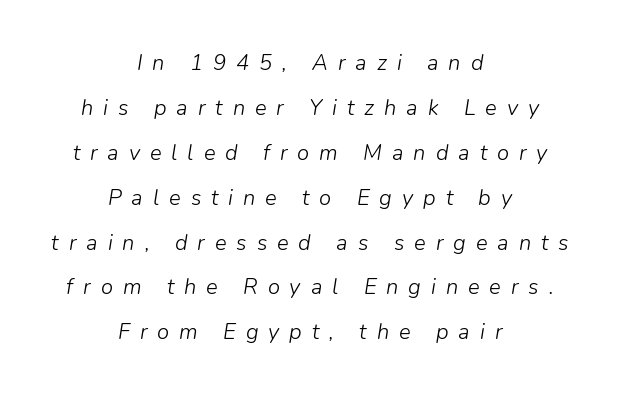
Leading is clearly above the norm, producing a sparse column. The rendering applies a slant to the glyphs. Weight: not bold — regular or lighter. This rendering uses center alignment, leaving both contours irregular but symmetric. Compared with typical body copy, the letter spacing here is much looser. A clean baseline with only descenders dipping below it.
